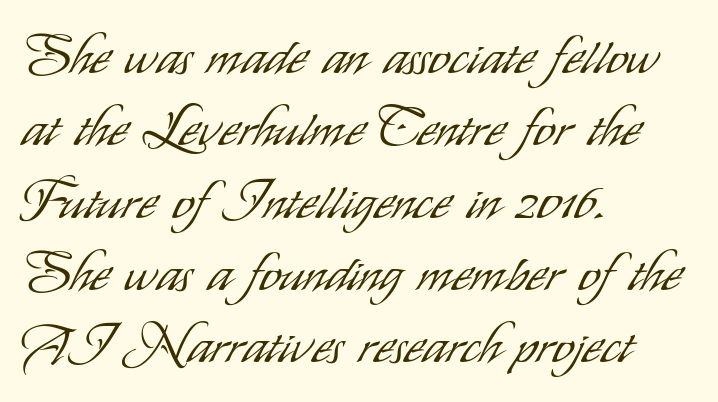
Summary of weight: not heavy and not bold. In terms of letterspacing, this is plain default setting. The text block is weighted toward the left margin, trailing off unevenly rightward. Honestly, the row spacing looks completely unremarkable.
